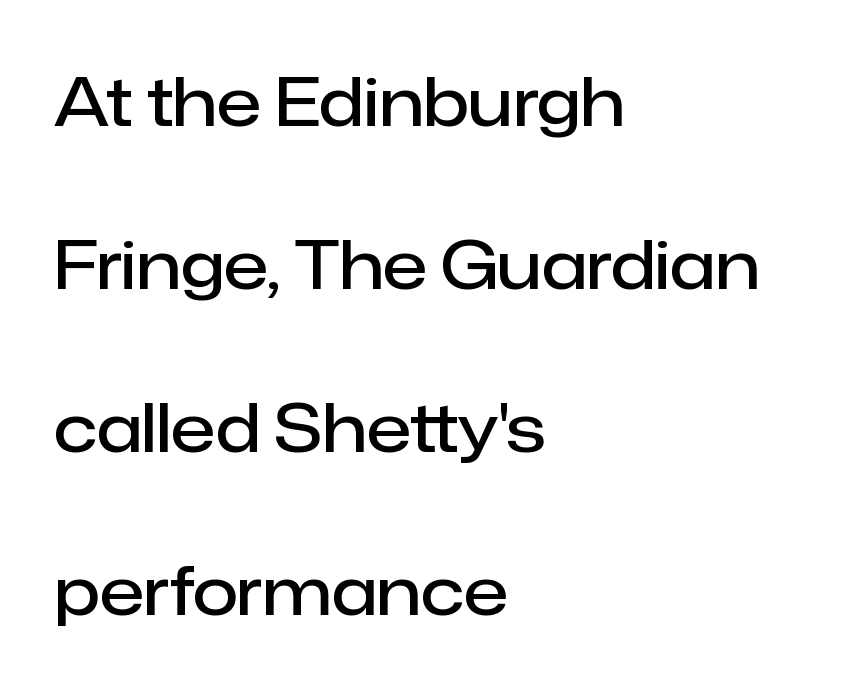
Q: Is the text bold? A: Semi-bold.
Q: Is the text italic (slanted)? A: No, it is upright.
Q: Is the typeface a serif or a sans-serif typeface? A: Sans-serif.
Q: Is the text underlined? A: No.
Q: How is the paragraph aligned? A: Left-aligned.
Q: Is the spacing between letters normal or unusually wide? A: Normal.
Q: Is the spacing between lines tight, normal or loose? A: Loose.
Q: Width (condensed, normal, or wide)? A: Normal.
Q: Stroke contrast? A: Low.
Q: x-height? A: Medium.
Q: Monospaced? A: No.
